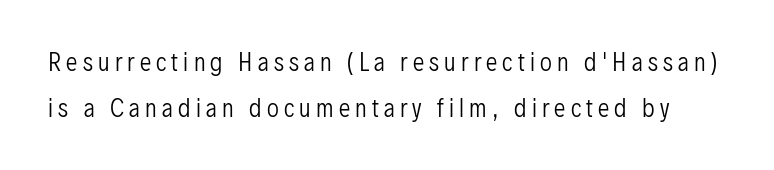
Q: Is the text bold? A: No.
Q: Is the text italic (slanted)? A: No, it is upright.
Q: Is the text underlined? A: No.
Q: Is the spacing between letters normal or unusually wide? A: Unusually wide.
Q: Is the spacing between lines tight, normal or loose? A: Loose.
